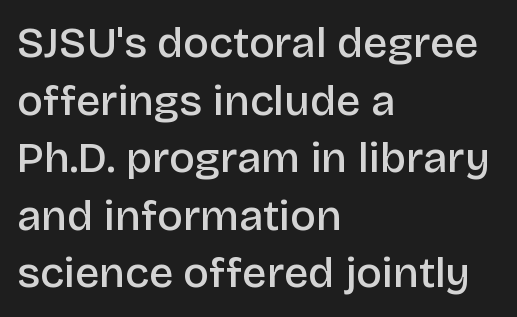
Q: Is the text bold? A: Semi-bold.
Q: Is the text italic (slanted)? A: No, it is upright.
Q: Is the typeface a serif or a sans-serif typeface? A: Sans-serif.
Q: Is the text underlined? A: No.
Q: How is the paragraph aligned? A: Left-aligned.
Q: Is the spacing between letters normal or unusually wide? A: Normal.
Q: Is the spacing between lines tight, normal or loose? A: Normal.
Q: Width (condensed, normal, or wide)? A: Normal.
Q: Stroke contrast? A: Low.
Q: x-height? A: Large.
Q: Monospaced? A: No.
